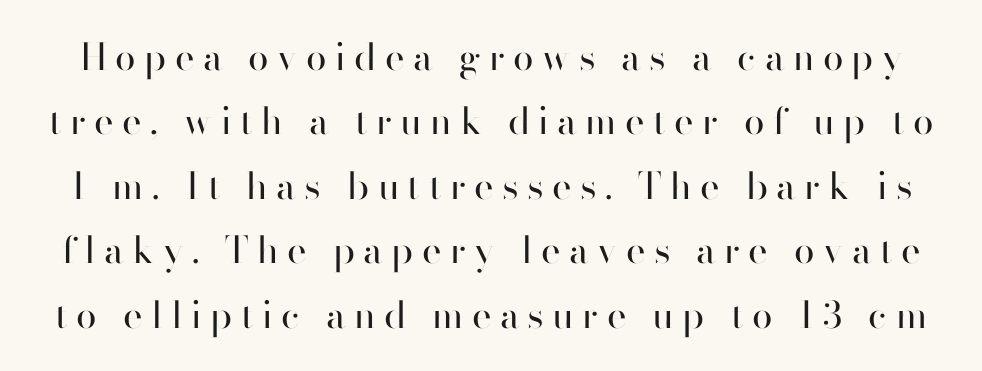
The image shows 37 px regular-weight sans-serif type, upright; set line spacing 1.74x, unusually wide letter spacing (+0.23 em), not underlined; high stroke contrast and a small x-height.
